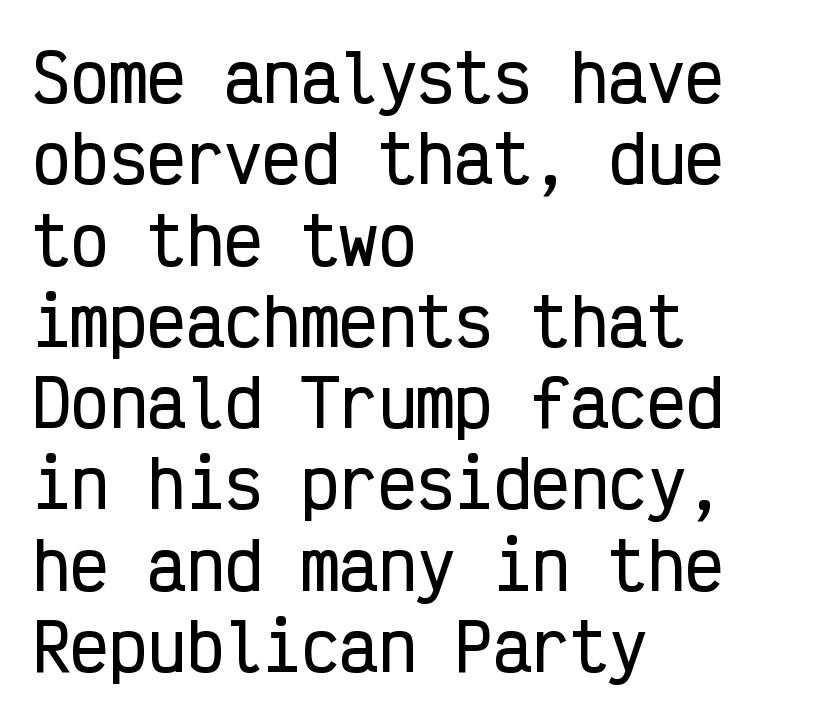
The image shows 64 px condensed sans-serif type, upright, monospaced; set left-aligned, normal line spacing (1.27x), normal letter spacing, not underlined; low stroke contrast and a medium x-height.
